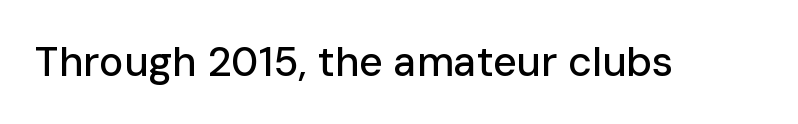
The image shows 41 px sans-serif type, upright; set normal letter spacing, not underlined; low stroke contrast and a medium x-height.
